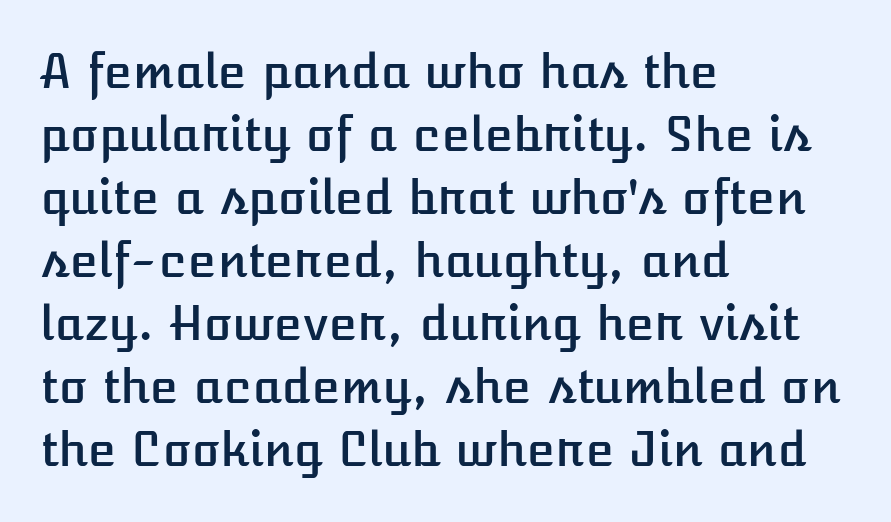
{"italic": "no", "width": "normal", "stroke_contrast": "low", "x_height": "medium", "monospaced": "no", "underline": "no", "align": "left", "line_spacing": "normal", "line_spacing_ratio": 1.34, "letter_spacing": "normal", "letter_spacing_em": 0.0, "glyph_px": 47}
